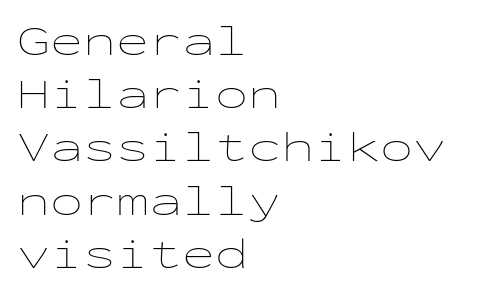
The typography opts for an upright posture over an oblique one. The cut favours lightness, reaching ordinary text weight at its darkest. No word sits above an underline. The rag falls on the right side of this text block.
